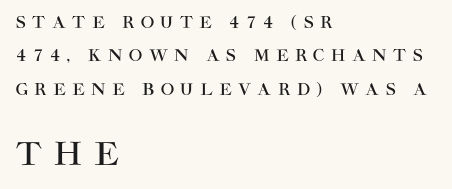
{"serif": "no", "italic": "no", "width": "normal", "stroke_contrast": "high", "x_height": "large", "monospaced": "no", "underline": "no", "align": "left", "line_spacing": "loose", "line_spacing_ratio": 2.08, "letter_spacing": "wide", "letter_spacing_em": 0.4, "larger_block": "second", "size_ratio": 1.94, "glyph_px": 31}
